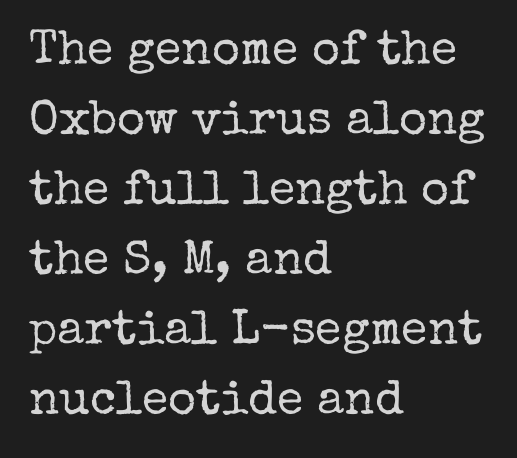
Q: Is the text bold? A: No.
Q: Is the text italic (slanted)? A: No, it is upright.
Q: Is the typeface a serif or a sans-serif typeface? A: Serif.
Q: Is the text underlined? A: No.
Q: How is the paragraph aligned? A: Left-aligned.
Q: Is the spacing between letters normal or unusually wide? A: Normal.
Q: Is the spacing between lines tight, normal or loose? A: Normal.
Q: Width (condensed, normal, or wide)? A: Normal.
Q: Stroke contrast? A: Low.
Q: x-height? A: Medium.
Q: Monospaced? A: No.
